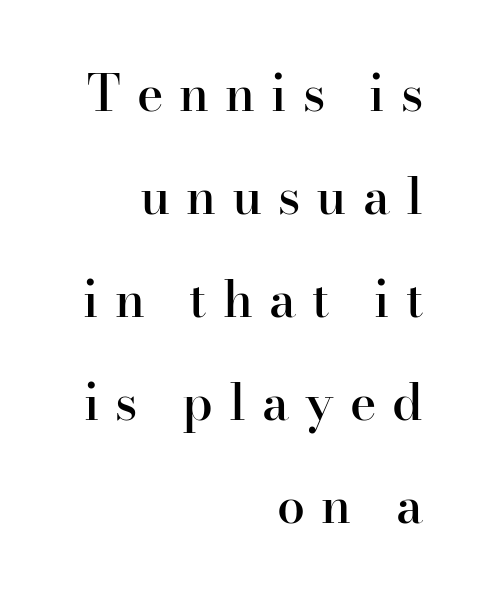
Reading down the column, the eye jumps a long way to each next line. Underlining? Definitely not there. Emphasis by weight is partial: semibold. When letters stand straight like this, we call the style roman or upright. The designer went with a serif here, giving each stem small feet.
